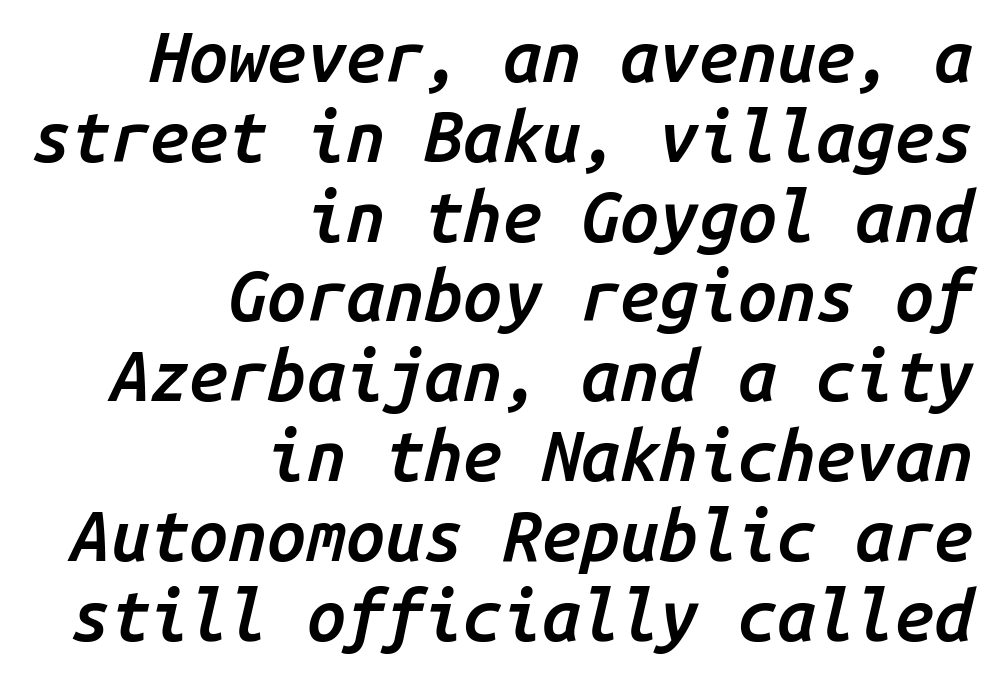
Q: Is the text bold? A: Semi-bold.
Q: Is the text italic (slanted)? A: Yes, it leans right by about 14 degrees.
Q: Is the text underlined? A: No.
Q: How is the paragraph aligned? A: Right-aligned.
Q: Is the spacing between letters normal or unusually wide? A: Normal.
Q: Is the spacing between lines tight, normal or loose? A: Tight.
Q: Width (condensed, normal, or wide)? A: Normal.
Q: Stroke contrast? A: Low.
Q: x-height? A: Medium.
Q: Monospaced? A: Yes.
